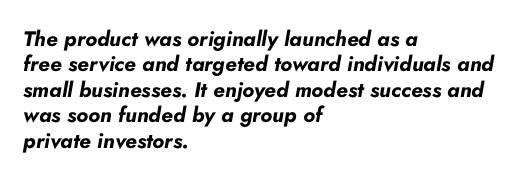
{"italic": "yes", "lean": "right", "slant_degrees": 10, "bold": "yes", "underline": "no", "align": "left", "line_spacing_ratio": 1.21, "letter_spacing": "normal", "letter_spacing_em": 0.0, "glyph_px": 21}
